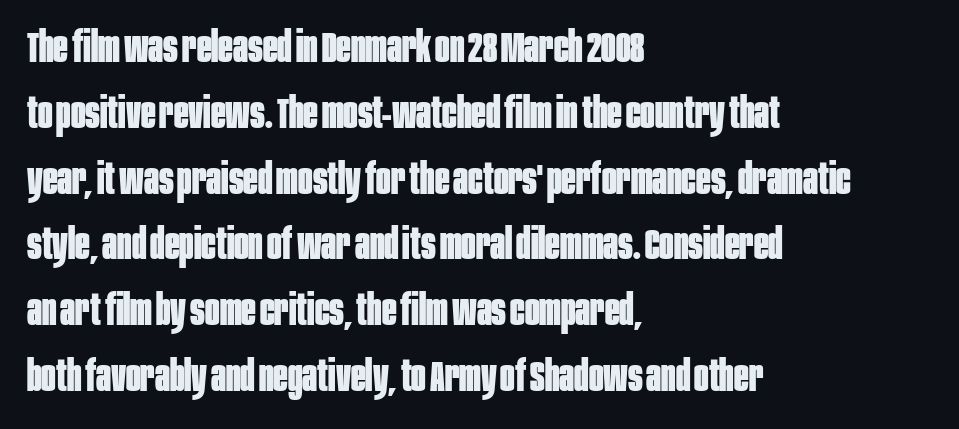
Type without underlining. What stands out about the letter spacing? Nothing — it is the standard amount. Chunky letters — that's bold for sure. Observe the absence of serifs on each vertical stroke in this sample.
